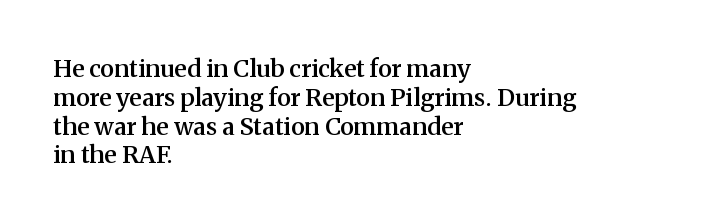
Line beginnings align vertically; line endings do not. The string is rendered with underlining switched off. Emphasis by weight is partial: semibold. Italic? Not at all — the glyphs are vertical. Caption: standard tracking, unaltered.
